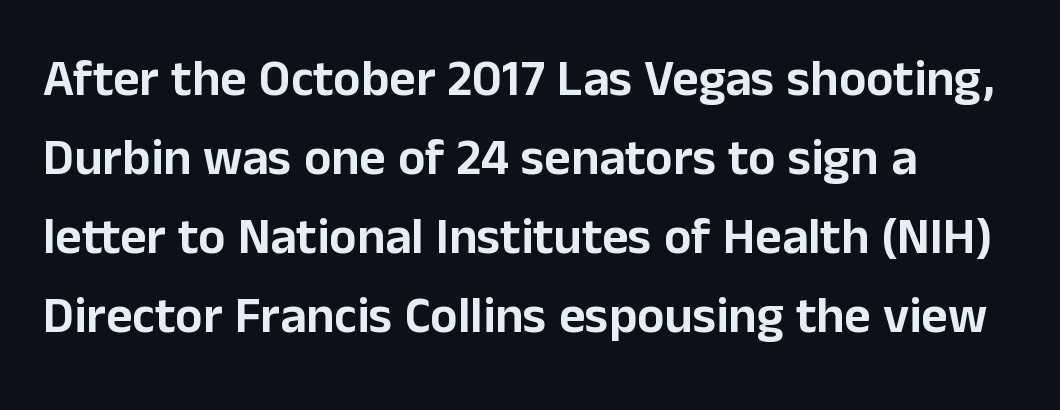
{"serif": "no", "italic": "no", "width": "normal", "stroke_contrast": "low", "x_height": "medium", "monospaced": "no", "underline": "no", "align": "left", "line_spacing": "normal", "line_spacing_ratio": 1.55, "letter_spacing": "normal", "letter_spacing_em": 0.0, "glyph_px": 51}
